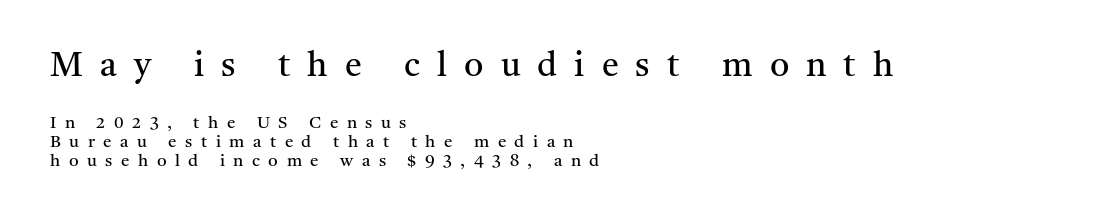
Q: Is the text bold? A: No.
Q: Is the text italic (slanted)? A: No, it is upright.
Q: Is the typeface a serif or a sans-serif typeface? A: Serif.
Q: Is the text underlined? A: No.
Q: How is the paragraph aligned? A: Left-aligned.
Q: Is the spacing between letters normal or unusually wide? A: Unusually wide.
Q: Is the spacing between lines tight, normal or loose? A: Tight.
Q: Which block of text is set in a larger size, the first (top) or the second (bottom)? A: The first (top) one.
Q: Width (condensed, normal, or wide)? A: Normal.
Q: Stroke contrast? A: Medium.
Q: x-height? A: Medium.
Q: Monospaced? A: No.
